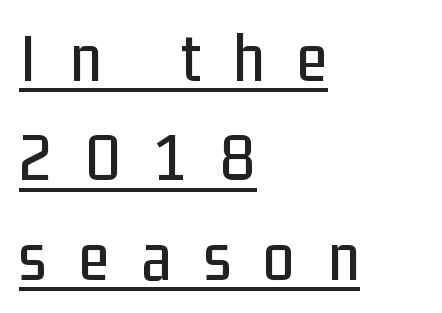
The image shows 70 px condensed sans-serif type, upright; set left-aligned, normal line spacing (1.42x), unusually wide letter spacing (+0.47 em), underlined; low stroke contrast and a medium x-height.
